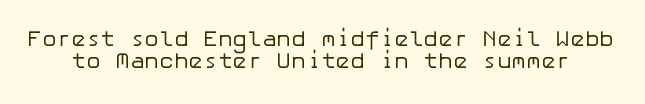
{"italic": "no", "bold": "no", "underline": "no", "line_spacing": "tight", "line_spacing_ratio": 1.02, "letter_spacing": "normal", "letter_spacing_em": 0.0, "glyph_px": 22}
